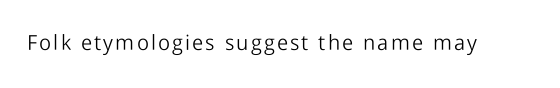
The image shows 21 px text type, upright; set not underlined.
